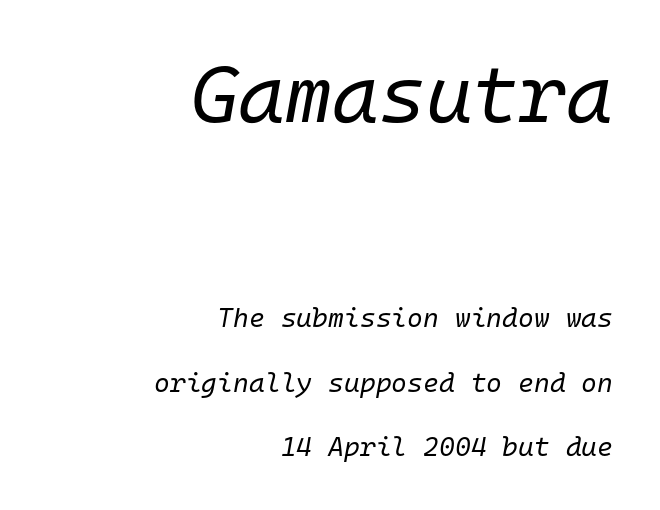
The image shows 80 px regular-weight type, italic (leaning right), monospaced; set right-aligned, loose line spacing (2.38x), normal letter spacing, not underlined; the first (top) block is 2.96x larger; low stroke contrast and a medium x-height.
